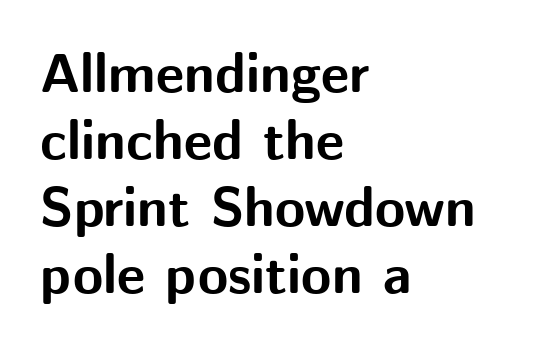
Q: Is the text bold? A: Yes.
Q: Is the text italic (slanted)? A: No, it is upright.
Q: Is the typeface a serif or a sans-serif typeface? A: Sans-serif.
Q: Is the text underlined? A: No.
Q: How is the paragraph aligned? A: Left-aligned.
Q: Is the spacing between letters normal or unusually wide? A: Normal.
Q: Width (condensed, normal, or wide)? A: Normal.
Q: Stroke contrast? A: Medium.
Q: x-height? A: Medium.
Q: Monospaced? A: No.
